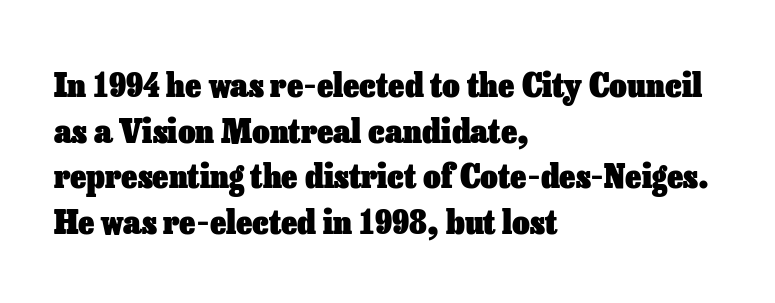
{"italic": "no", "bold": "yes", "weight": "heavy", "width": "normal", "stroke_contrast": "low", "x_height": "medium", "monospaced": "no", "underline": "no", "align": "left", "line_spacing": "normal", "line_spacing_ratio": 1.34, "letter_spacing": "normal", "letter_spacing_em": 0.0, "glyph_px": 34}
